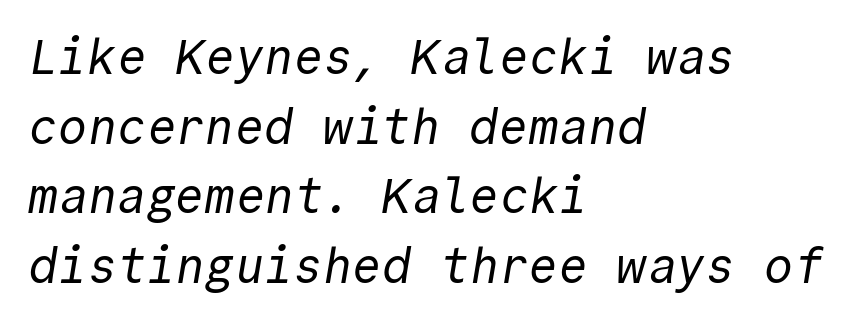
The image shows 49 px regular-weight sans-serif type, monospaced; set left-aligned, normal line spacing (1.42x), normal letter spacing, not underlined; a medium x-height.
